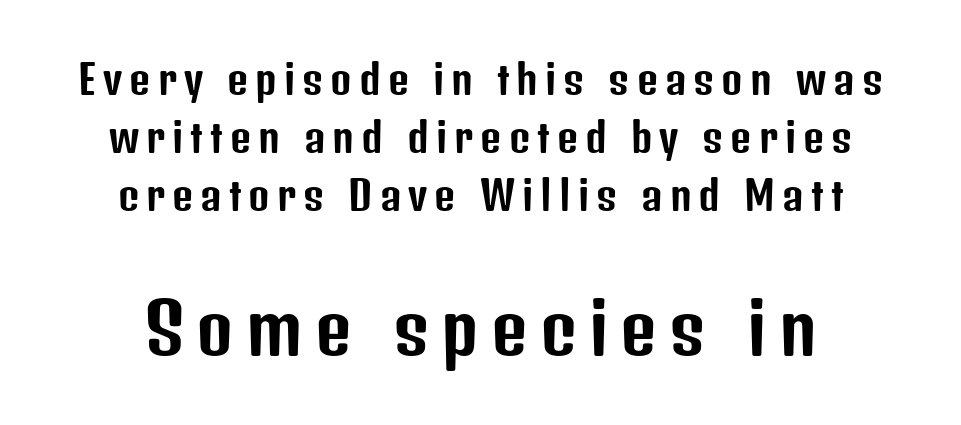
Q: Is the text italic (slanted)? A: No, it is upright.
Q: Is the typeface a serif or a sans-serif typeface? A: Sans-serif.
Q: Is the text underlined? A: No.
Q: How is the paragraph aligned? A: Centered.
Q: Is the spacing between lines tight, normal or loose? A: Normal.
Q: Which block of text is set in a larger size, the first (top) or the second (bottom)? A: The second (bottom) one.
Q: Width (condensed, normal, or wide)? A: Condensed.
Q: Stroke contrast? A: Low.
Q: x-height? A: Medium.
Q: Monospaced? A: No.
